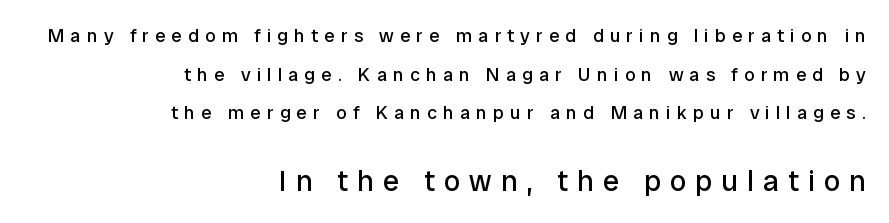
The image shows 29 px regular-weight sans-serif type, upright; set right-aligned, loose line spacing (2.03x), unusually wide letter spacing (+0.32 em), not underlined; the second (bottom) block is 1.53x larger; low stroke contrast and a medium x-height.
